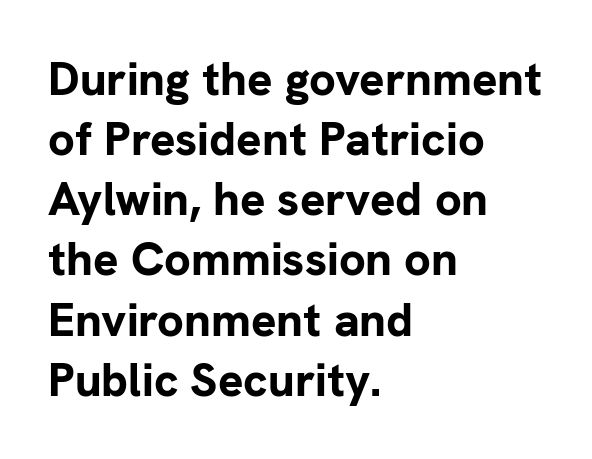
The image shows 47 px bold sans-serif type, upright; set left-aligned, normal line spacing (1.28x), normal letter spacing, not underlined; low stroke contrast and a medium x-height.
